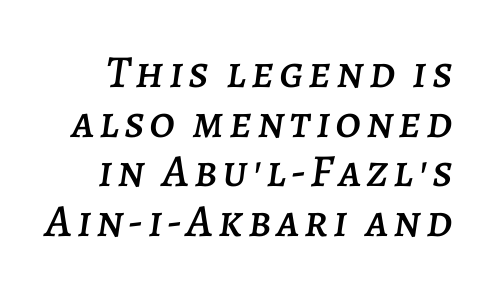
The image shows 46 px text type, italic (leaning right); set tight line spacing (1.08x), not underlined; low stroke contrast and a large x-height.
